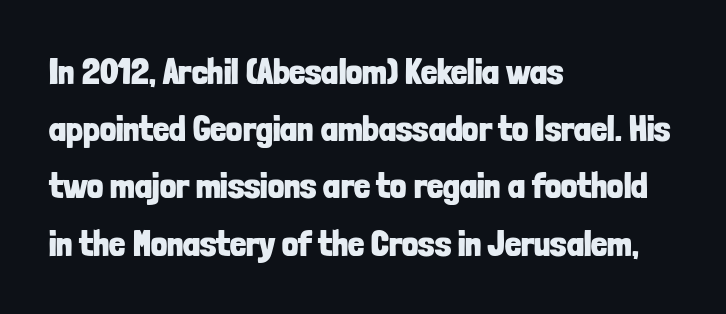
Q: Is the text bold? A: Yes.
Q: Is the text italic (slanted)? A: No, it is upright.
Q: Is the typeface a serif or a sans-serif typeface? A: Sans-serif.
Q: Is the text underlined? A: No.
Q: How is the paragraph aligned? A: Left-aligned.
Q: Is the spacing between letters normal or unusually wide? A: Normal.
Q: Is the spacing between lines tight, normal or loose? A: Normal.
Q: Width (condensed, normal, or wide)? A: Condensed.
Q: Stroke contrast? A: Low.
Q: x-height? A: Medium.
Q: Monospaced? A: No.
